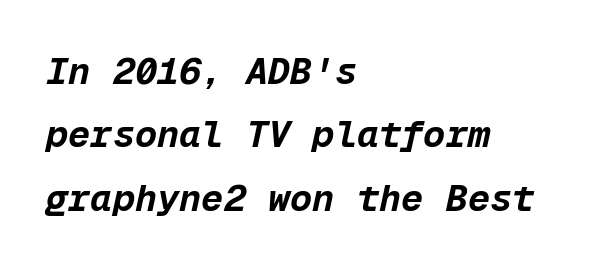
Q: Is the text bold? A: Yes.
Q: Is the text italic (slanted)? A: Yes, it leans right by about 12 degrees.
Q: Is the text underlined? A: No.
Q: How is the paragraph aligned? A: Left-aligned.
Q: Is the spacing between letters normal or unusually wide? A: Normal.
Q: Width (condensed, normal, or wide)? A: Normal.
Q: Stroke contrast? A: Low.
Q: x-height? A: Medium.
Q: Monospaced? A: Yes.
